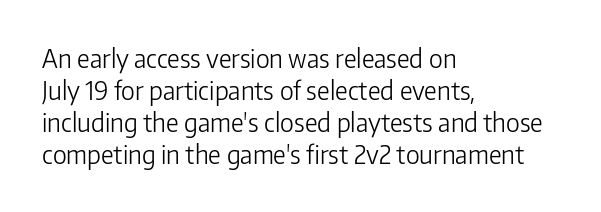
Glance below the letters and you will spot only blank space. The weight tops out at a normal text grade. Teacher's note: observe the even left margin — that is flush-left alignment. Interline gaps are of average width in this sample. In terms of posture, this sample is upright.
